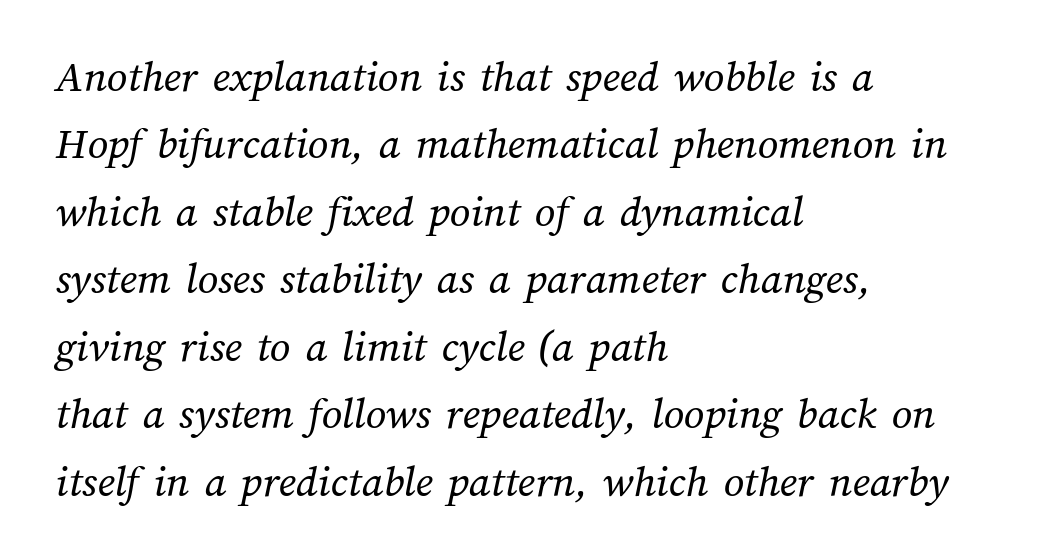
Q: Is the text bold? A: No.
Q: Is the text underlined? A: No.
Q: How is the paragraph aligned? A: Left-aligned.
Q: Is the spacing between letters normal or unusually wide? A: Normal.
Q: Is the spacing between lines tight, normal or loose? A: Normal.
Q: Width (condensed, normal, or wide)? A: Normal.
Q: Stroke contrast? A: Medium.
Q: x-height? A: Medium.
Q: Monospaced? A: No.
